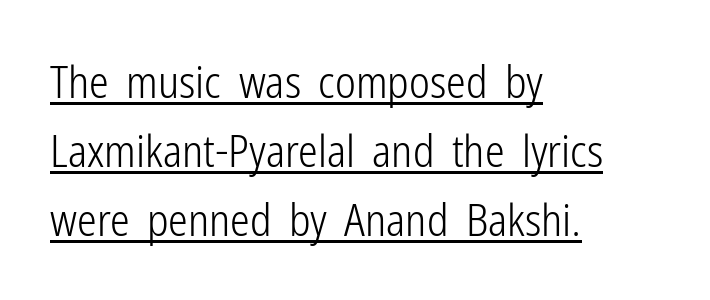
Q: Is the text bold? A: No.
Q: Is the text italic (slanted)? A: No, it is upright.
Q: Is the typeface a serif or a sans-serif typeface? A: Sans-serif.
Q: Is the text underlined? A: Yes.
Q: How is the paragraph aligned? A: Left-aligned.
Q: Is the spacing between letters normal or unusually wide? A: Normal.
Q: Is the spacing between lines tight, normal or loose? A: Normal.
Q: Width (condensed, normal, or wide)? A: Condensed.
Q: Stroke contrast? A: Low.
Q: x-height? A: Medium.
Q: Monospaced? A: No.
